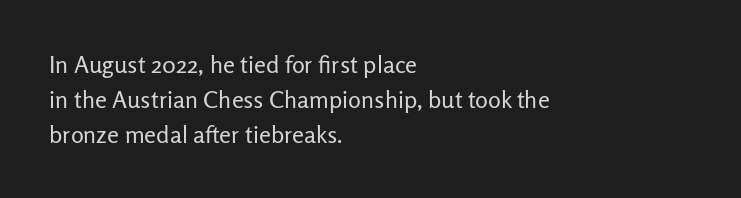
{"italic": "no", "bold": "no", "underline": "no", "align": "left", "line_spacing": "normal", "line_spacing_ratio": 1.45, "letter_spacing": "normal", "letter_spacing_em": 0.0, "glyph_px": 24}
